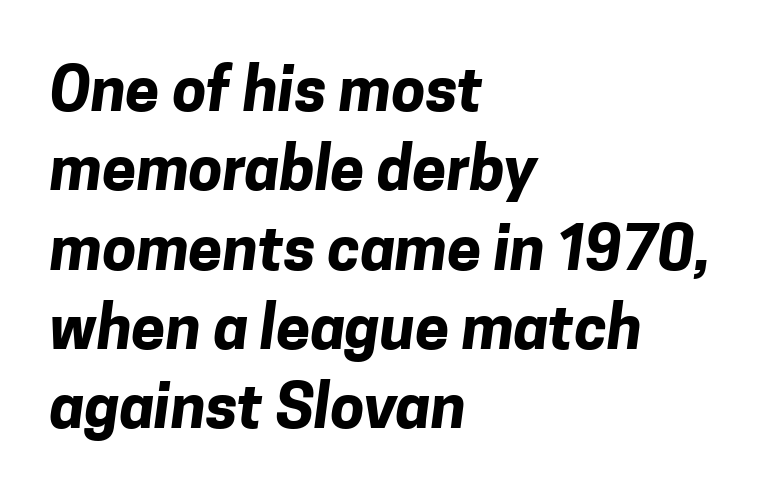
Q: Is the text bold? A: Yes.
Q: Is the typeface a serif or a sans-serif typeface? A: Sans-serif.
Q: Is the text underlined? A: No.
Q: How is the paragraph aligned? A: Left-aligned.
Q: Is the spacing between letters normal or unusually wide? A: Normal.
Q: Is the spacing between lines tight, normal or loose? A: Normal.
Q: Width (condensed, normal, or wide)? A: Normal.
Q: Stroke contrast? A: Low.
Q: x-height? A: Medium.
Q: Monospaced? A: No.
